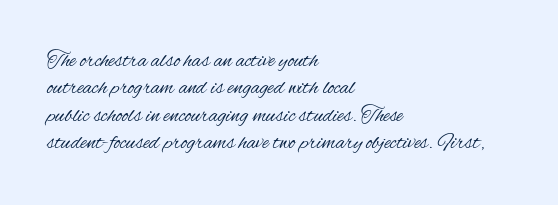
The image shows 22 px text type; set left-aligned, line spacing 1.24x, normal letter spacing, not underlined.
